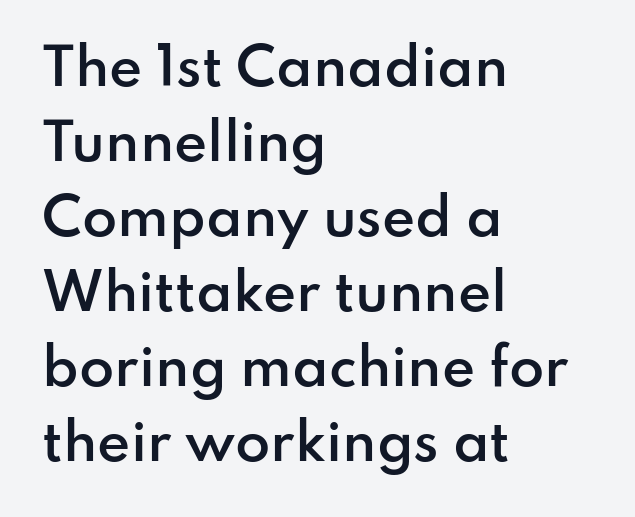
{"serif": "no", "italic": "no", "bold": "semi", "weight": "semibold", "width": "normal", "stroke_contrast": "low", "x_height": "small", "monospaced": "no", "underline": "no", "align": "left", "line_spacing": "normal", "line_spacing_ratio": 1.47, "letter_spacing": "normal", "letter_spacing_em": 0.0, "glyph_px": 51}
